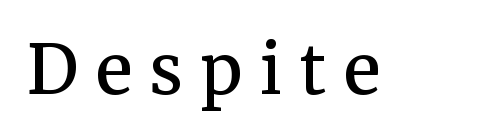
Q: Is the text bold? A: Semi-bold.
Q: Is the text italic (slanted)? A: No, it is upright.
Q: Is the typeface a serif or a sans-serif typeface? A: Serif.
Q: Is the text underlined? A: No.
Q: Is the spacing between letters normal or unusually wide? A: Unusually wide.
Q: Width (condensed, normal, or wide)? A: Normal.
Q: Stroke contrast? A: Medium.
Q: x-height? A: Medium.
Q: Monospaced? A: No.
